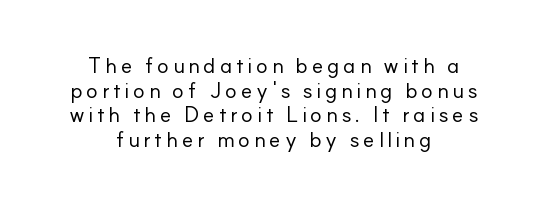
The image shows 22 px text type, upright; set centered, tight line spacing (1.12x), not underlined.
